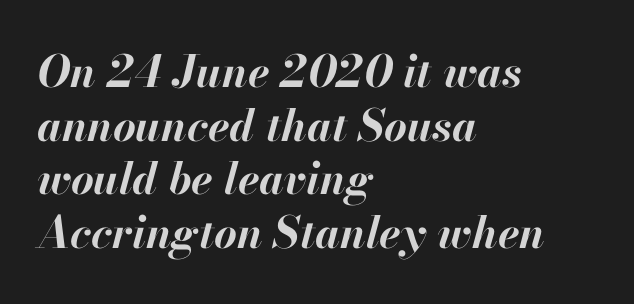
Proportional: the letters do not fall into vertical columns. Tracking value appears to be zero — textbook default spacing. Where is the straight margin? On the left. This is oblique type, the kind used for emphasis or titles.
